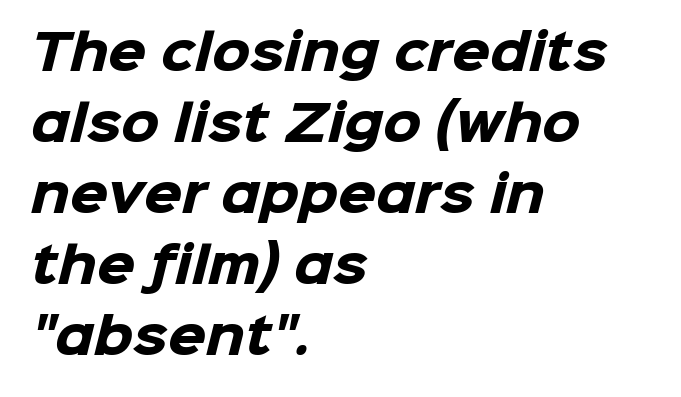
As a designer I'd log this as weight 700, bold. Look at the bottom of the vertical strokes: they stop flat, with no serifs. Spacing verdict: proportional, widths tailored to each character. The rendering anchors every line to the left-hand side.
